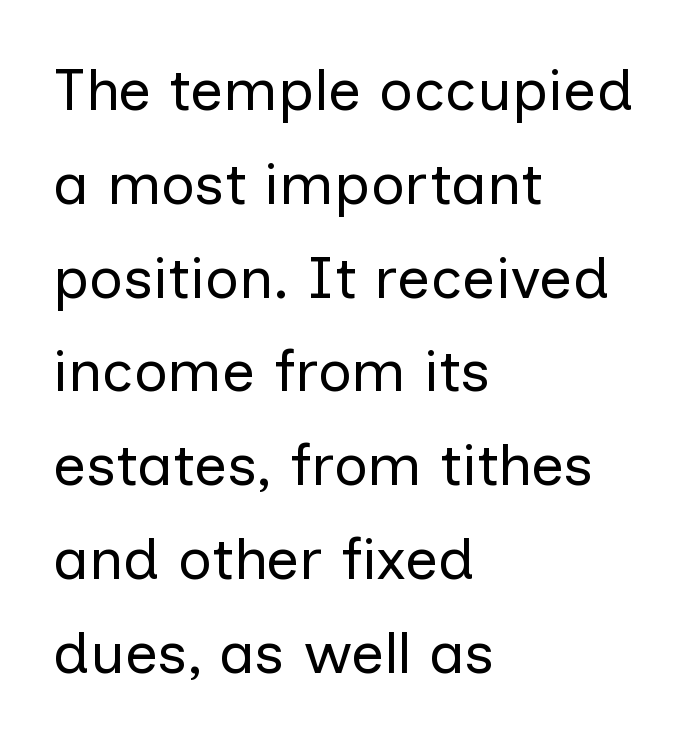
The designer went with a sans here, leaving each stem footless. Stem width sits at or under what a default text font uses. A normal amount of white space separates one row of letters from the next. Notice how the passage keeps a crisp vertical edge on the left only.
